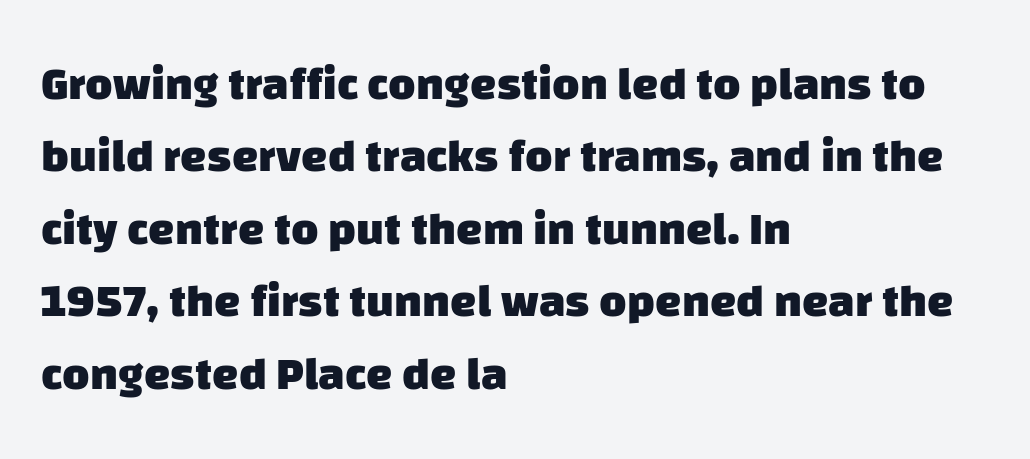
{"serif": "no", "bold": "yes", "weight": "heavy", "width": "normal", "stroke_contrast": "low", "x_height": "large", "monospaced": "no", "underline": "no", "align": "left", "line_spacing": "normal", "line_spacing_ratio": 1.54, "letter_spacing": "normal", "letter_spacing_em": 0.0, "glyph_px": 47}
